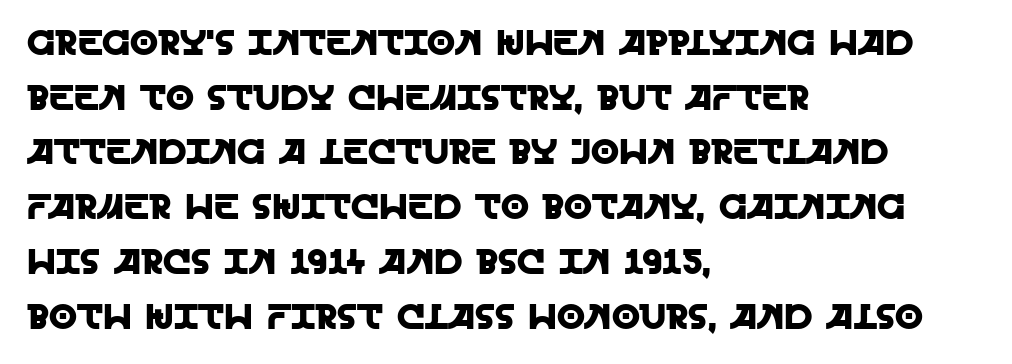
Q: Is the text italic (slanted)? A: No, it is upright.
Q: Is the typeface a serif or a sans-serif typeface? A: Sans-serif.
Q: Is the text underlined? A: No.
Q: How is the paragraph aligned? A: Left-aligned.
Q: Is the spacing between letters normal or unusually wide? A: Normal.
Q: Is the spacing between lines tight, normal or loose? A: Normal.
Q: Width (condensed, normal, or wide)? A: Normal.
Q: x-height? A: Large.
Q: Monospaced? A: No.
